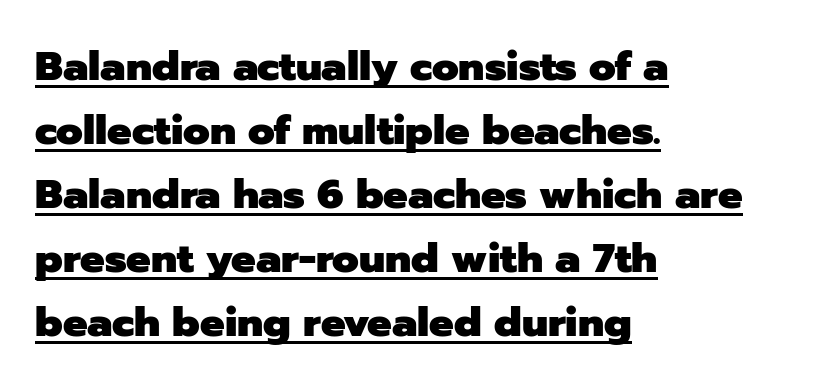
{"serif": "no", "italic": "no", "bold": "yes", "weight": "heavy", "width": "normal", "stroke_contrast": "low", "x_height": "medium", "monospaced": "no", "underline": "yes", "align": "left", "line_spacing": "normal", "line_spacing_ratio": 1.56, "letter_spacing": "normal", "letter_spacing_em": 0.0, "glyph_px": 41}
